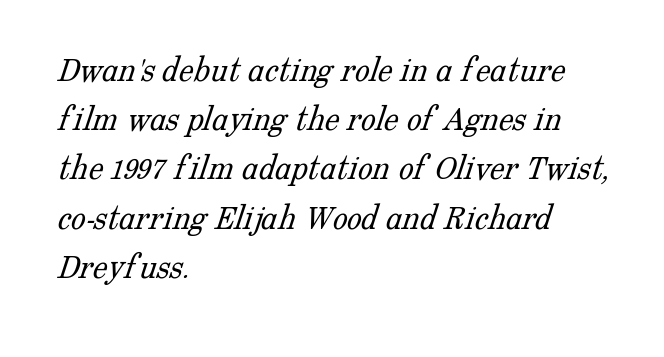
{"serif": "yes", "bold": "no", "weight": "light", "width": "normal", "stroke_contrast": "low", "x_height": "medium", "monospaced": "no", "underline": "no", "align": "left", "line_spacing": "normal", "line_spacing_ratio": 1.33, "letter_spacing": "normal", "letter_spacing_em": 0.0, "glyph_px": 37}
